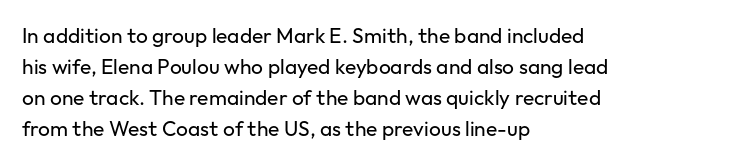
{"italic": "no", "bold": "no", "underline": "no", "align": "left", "line_spacing": "normal", "line_spacing_ratio": 1.48, "letter_spacing": "normal", "letter_spacing_em": 0.0, "glyph_px": 21}
